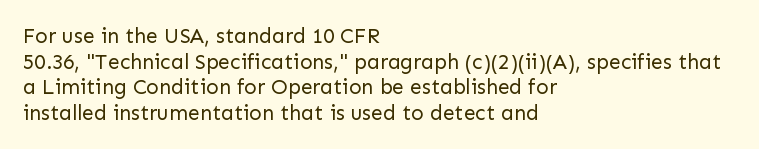
Q: Is the text bold? A: No.
Q: Is the text italic (slanted)? A: No, it is upright.
Q: Is the text underlined? A: No.
Q: How is the paragraph aligned? A: Left-aligned.
Q: Is the spacing between letters normal or unusually wide? A: Normal.
